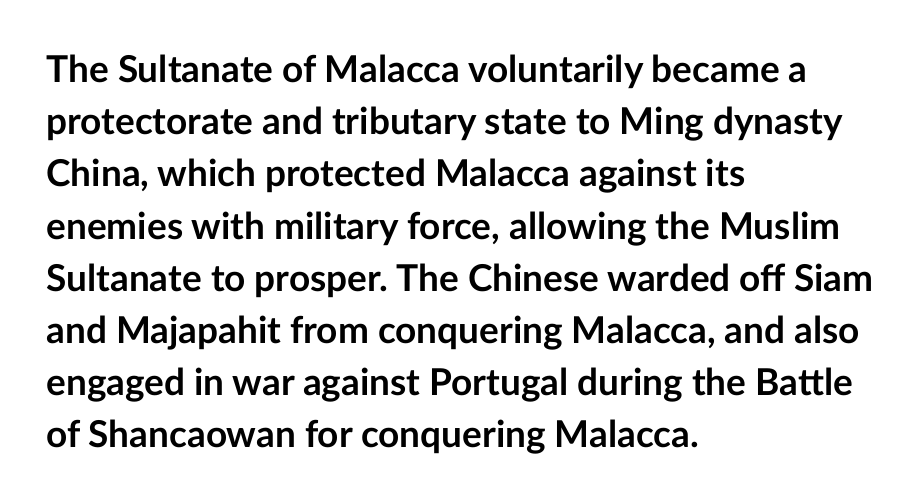
Q: Is the text bold? A: Yes.
Q: Is the text italic (slanted)? A: No, it is upright.
Q: Is the typeface a serif or a sans-serif typeface? A: Sans-serif.
Q: Is the text underlined? A: No.
Q: How is the paragraph aligned? A: Left-aligned.
Q: Is the spacing between letters normal or unusually wide? A: Normal.
Q: Is the spacing between lines tight, normal or loose? A: Normal.
Q: Width (condensed, normal, or wide)? A: Normal.
Q: Stroke contrast? A: Low.
Q: x-height? A: Medium.
Q: Monospaced? A: No.
